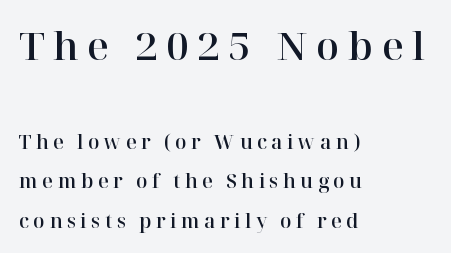
Q: Is the text italic (slanted)? A: No, it is upright.
Q: Is the typeface a serif or a sans-serif typeface? A: Serif.
Q: Is the text underlined? A: No.
Q: How is the paragraph aligned? A: Left-aligned.
Q: Is the spacing between letters normal or unusually wide? A: Unusually wide.
Q: Is the spacing between lines tight, normal or loose? A: Loose.
Q: Which block of text is set in a larger size, the first (top) or the second (bottom)? A: The first (top) one.
Q: Width (condensed, normal, or wide)? A: Normal.
Q: Stroke contrast? A: High.
Q: x-height? A: Medium.
Q: Monospaced? A: No.
